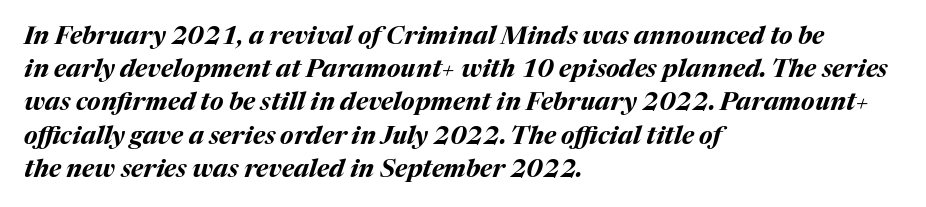
The typesetting leans heavy: a genuine bold. In terms of letterspacing, this is plain default setting. The rendering uses a moderate line-height, typical for paragraphs. The strip under each line holds only bare page. Notice how the passage keeps a crisp vertical edge on the left only. When letters slant like this, we call the style italic.
